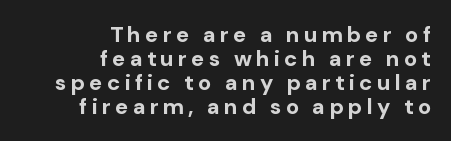
{"italic": "no", "bold": "yes", "underline": "no", "align": "right", "line_spacing": "tight", "line_spacing_ratio": 1.09, "glyph_px": 22}
